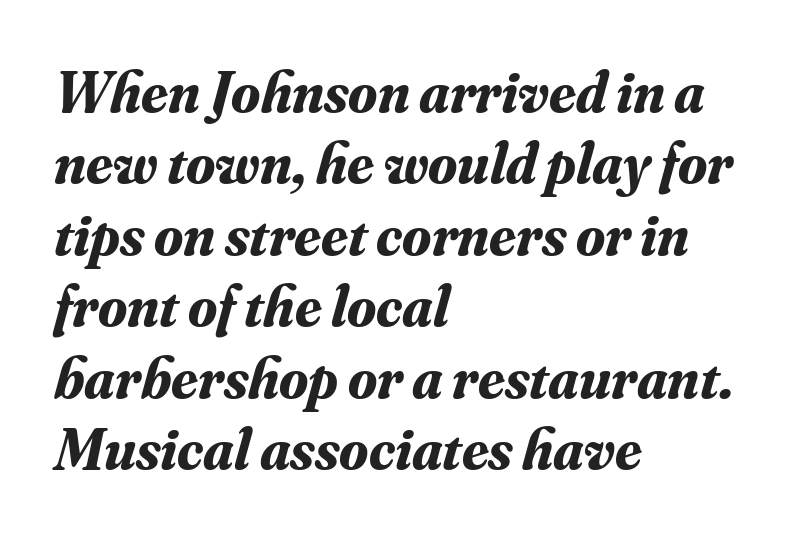
What stands out about the letter spacing? Nothing — it is the standard amount. The face used here is seriffed, in the tradition of book romans. Honestly, there is no underline to notice here at all. The passage shown is emphatically bold. This sample has the flowing, uneven cadence of proportional lettering. The text block is weighted toward the left margin, trailing off unevenly rightward.
